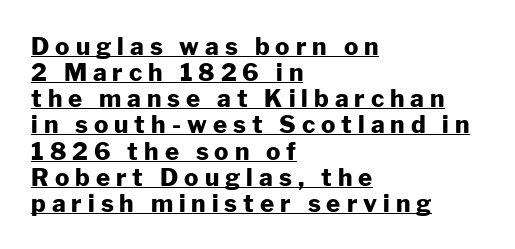
{"italic": "no", "bold": "yes", "underline": "yes", "align": "left", "line_spacing": "tight", "line_spacing_ratio": 1.09, "letter_spacing": "wide", "letter_spacing_em": 0.25, "glyph_px": 24}
